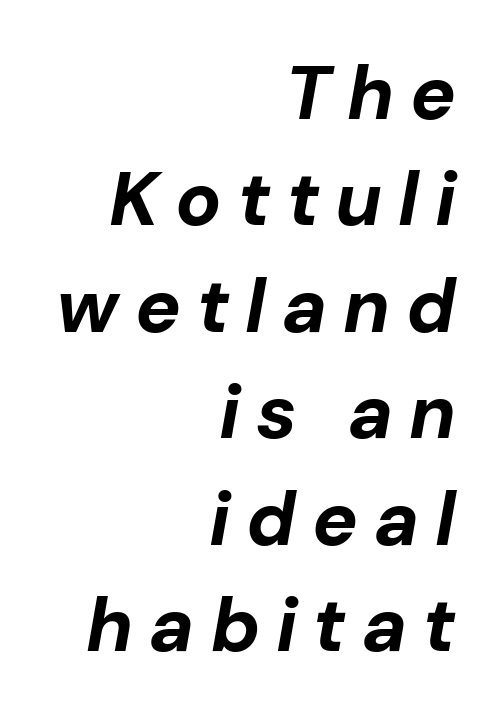
The image shows 76 px bold type, italic (leaning right); set right-aligned, normal line spacing (1.4x), unusually wide letter spacing (+0.21 em), not underlined; low stroke contrast and a medium x-height.
